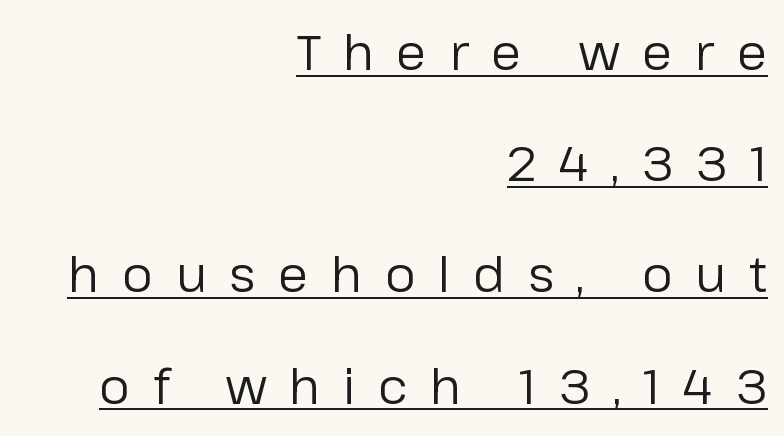
Q: Is the text bold? A: No.
Q: Is the text italic (slanted)? A: No, it is upright.
Q: Is the typeface a serif or a sans-serif typeface? A: Sans-serif.
Q: Is the text underlined? A: Yes.
Q: How is the paragraph aligned? A: Right-aligned.
Q: Is the spacing between letters normal or unusually wide? A: Unusually wide.
Q: Is the spacing between lines tight, normal or loose? A: Loose.
Q: Width (condensed, normal, or wide)? A: Normal.
Q: Stroke contrast? A: Low.
Q: x-height? A: Medium.
Q: Monospaced? A: No.
